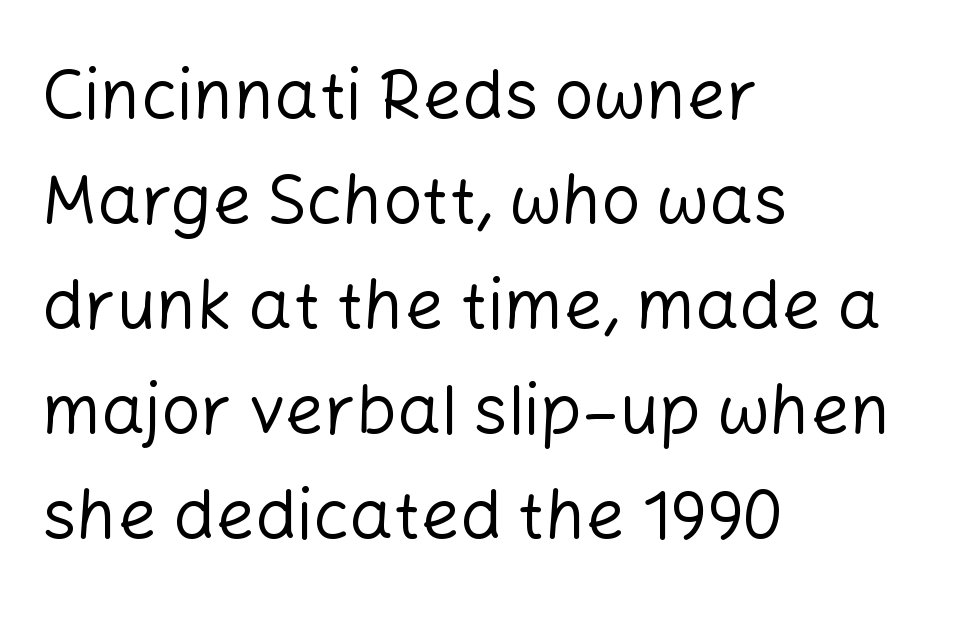
Q: Is the text bold? A: No.
Q: Is the text italic (slanted)? A: No, it is upright.
Q: Is the typeface a serif or a sans-serif typeface? A: Sans-serif.
Q: Is the text underlined? A: No.
Q: How is the paragraph aligned? A: Left-aligned.
Q: Is the spacing between letters normal or unusually wide? A: Normal.
Q: Is the spacing between lines tight, normal or loose? A: Normal.
Q: Width (condensed, normal, or wide)? A: Normal.
Q: Stroke contrast? A: Low.
Q: x-height? A: Medium.
Q: Monospaced? A: No.
